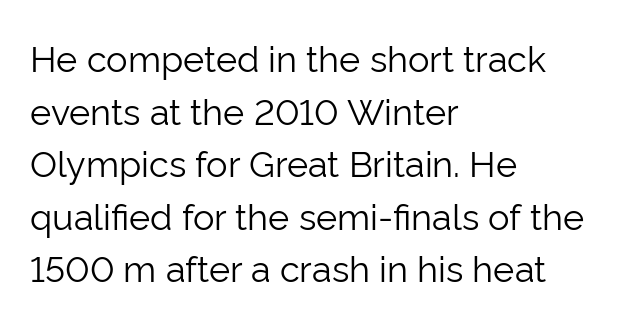
{"serif": "no", "italic": "no", "bold": "no", "weight": "light", "width": "normal", "stroke_contrast": "low", "x_height": "medium", "monospaced": "no", "underline": "no", "align": "left", "line_spacing": "normal", "line_spacing_ratio": 1.46, "letter_spacing": "normal", "letter_spacing_em": 0.0, "glyph_px": 36}
